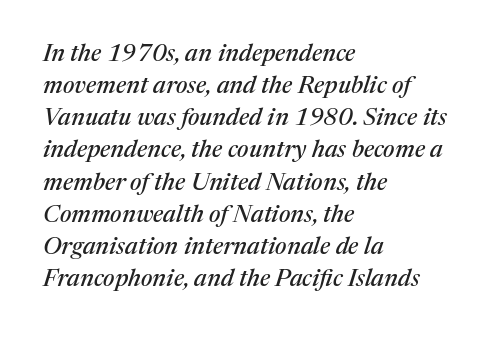
The image shows 24 px text type, italic (leaning right); set left-aligned, normal line spacing (1.34x), normal letter spacing, not underlined.
